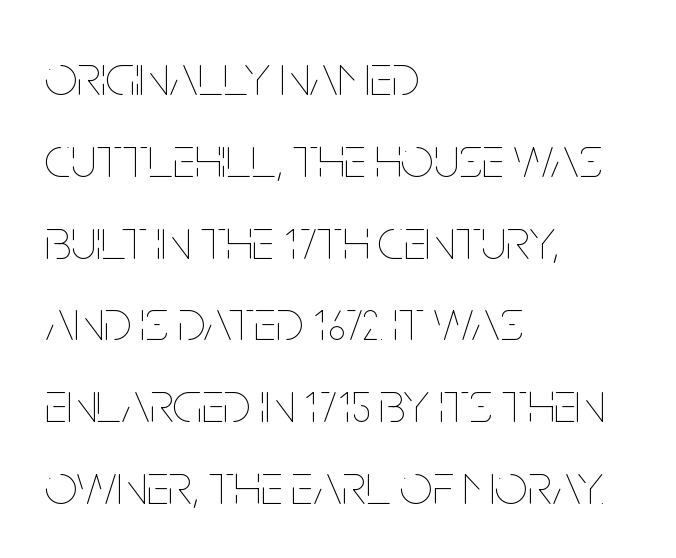
The image shows 58 px thin, condensed type, upright; set left-aligned, normal line spacing (1.41x), normal letter spacing, not underlined; low stroke contrast and a large x-height.
